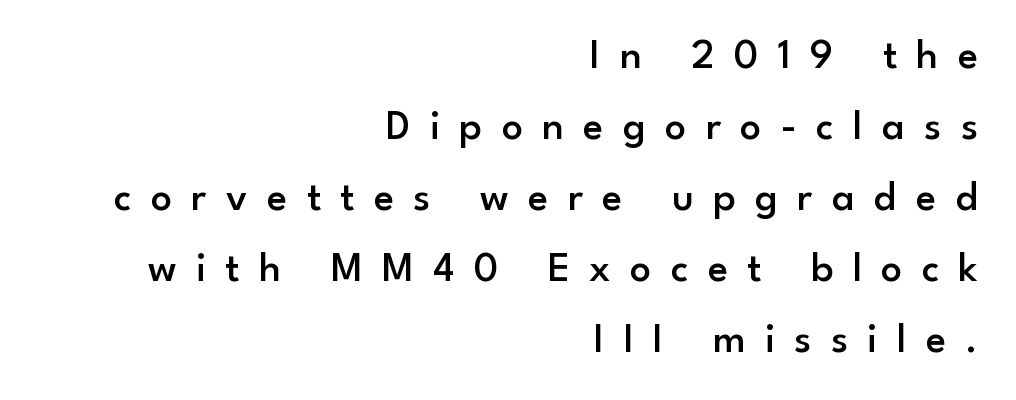
{"serif": "no", "italic": "no", "bold": "semi", "weight": "semibold", "width": "normal", "stroke_contrast": "low", "x_height": "small", "monospaced": "no", "underline": "no", "align": "right", "line_spacing": "normal", "line_spacing_ratio": 1.69, "letter_spacing": "wide", "letter_spacing_em": 0.46, "glyph_px": 42}
